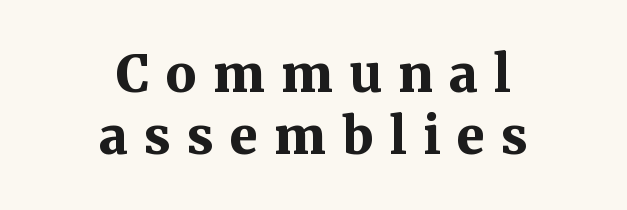
The image shows 51 px bold serif type, upright; set centered, line spacing 1.22x, unusually wide letter spacing (+0.32 em), not underlined; medium stroke contrast and a medium x-height.
